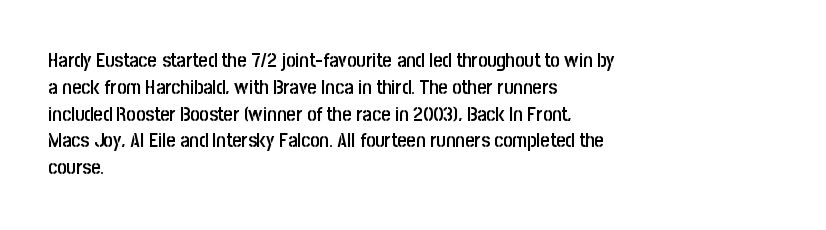
{"italic": "no", "bold": "semi", "underline": "no", "align": "left", "line_spacing": "normal", "line_spacing_ratio": 1.34, "letter_spacing": "normal", "letter_spacing_em": 0.0, "glyph_px": 20}
